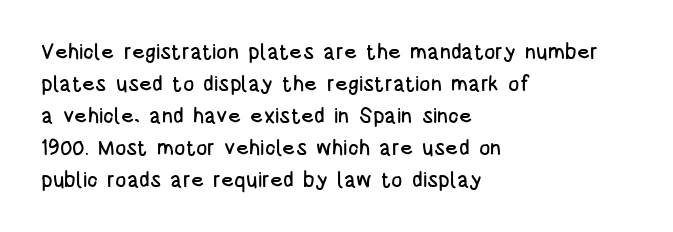
Spacing between characters is what you'd get straight out of the box. This sample is left-justified, so line endings fall wherever the words run out. Has an underline been added? It has not. Evenly set lines give the paragraph a standard silhouette. You can tell it's not italic because the verticals are truly vertical.
